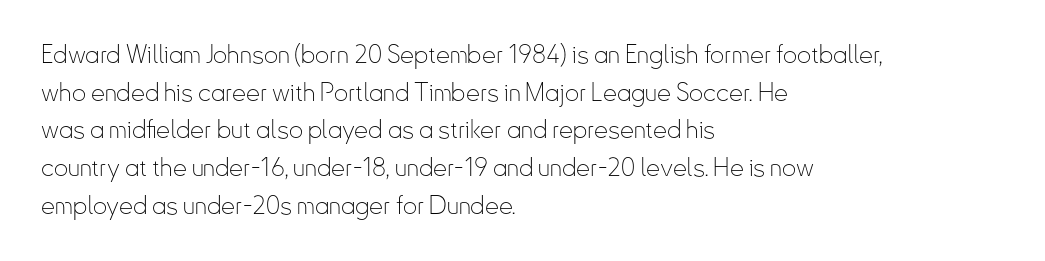
The image shows 25 px text type, upright; set left-aligned, normal line spacing (1.51x), normal letter spacing, not underlined.
